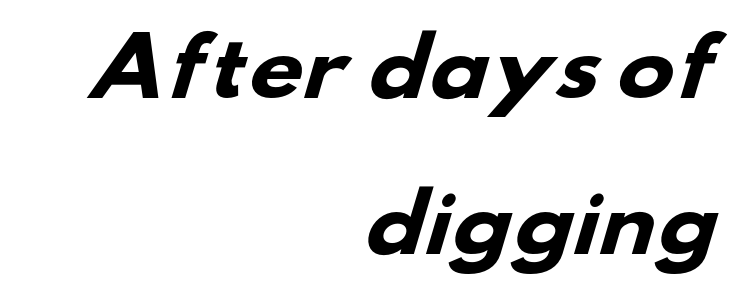
Typographic density is high because the face is bold. No extra tracking has been applied to these lines. The passage shown is typeset with a sans-serif family. The leading is generous, giving the passage an open texture. Visually the block forms a straight wall on the right and a jagged coastline on the left. Descenders are the only things crossing below the line.
